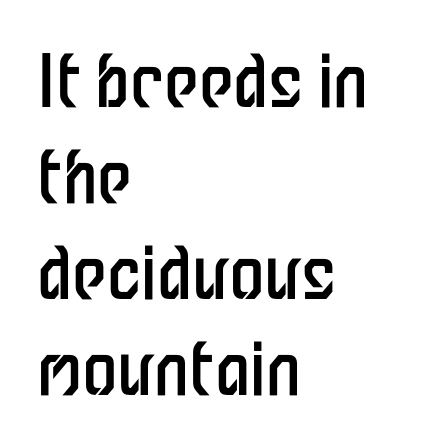
Here the designer chose a conventional face with non-uniform glyph widths. These glyphs show unthickened strokes, regular width or finer. Leading: standard. A bare baseline throughout the passage.
